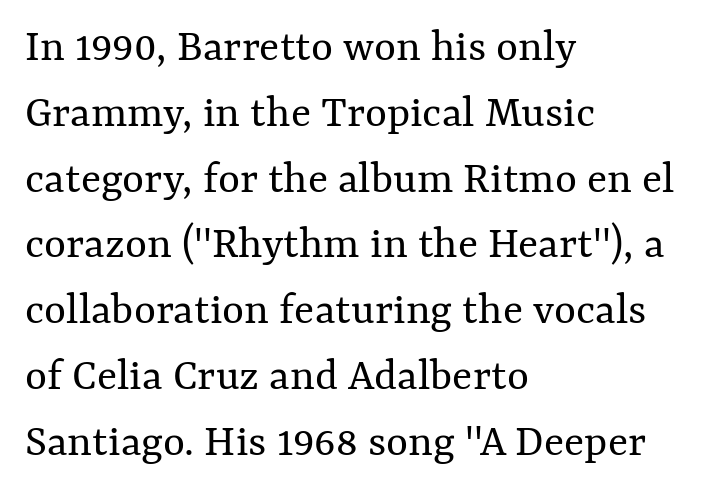
{"italic": "no", "bold": "no", "weight": "regular", "width": "normal", "stroke_contrast": "medium", "x_height": "medium", "monospaced": "no", "underline": "no", "align": "left", "line_spacing": "normal", "line_spacing_ratio": 1.4, "letter_spacing": "normal", "letter_spacing_em": 0.0, "glyph_px": 47}
